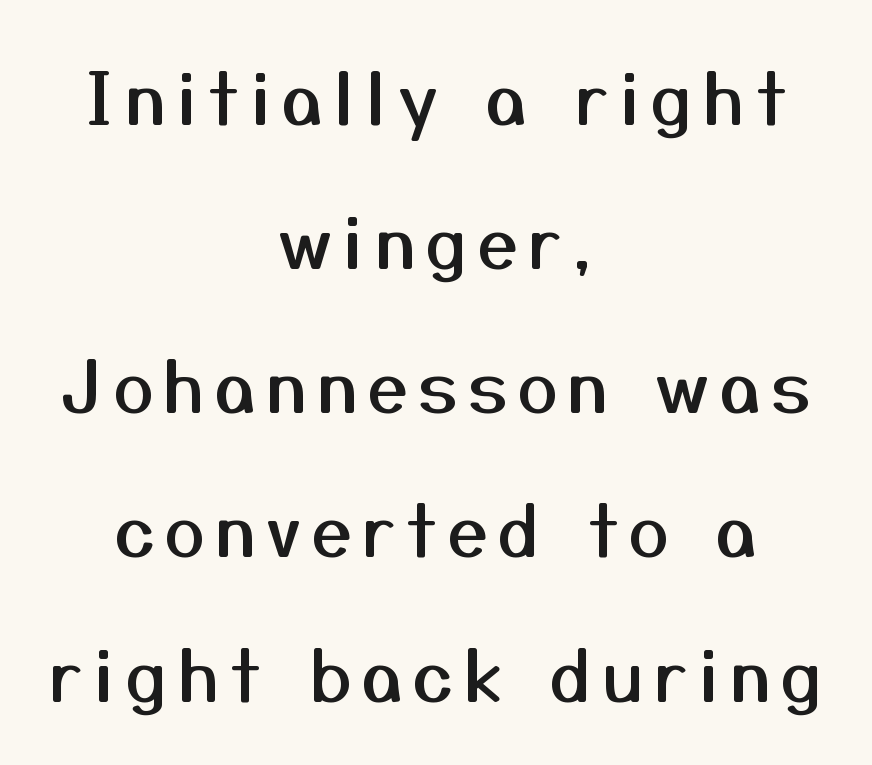
Grotesque or geometric, the face here clearly has no serifs. Upright lettering throughout. Here the designer chose a conventional face with non-uniform glyph widths. Casual observation: everything's sitting right in the middle. The block of text is sparse from top to bottom, with ample space between rows. No word sits above an underline.
